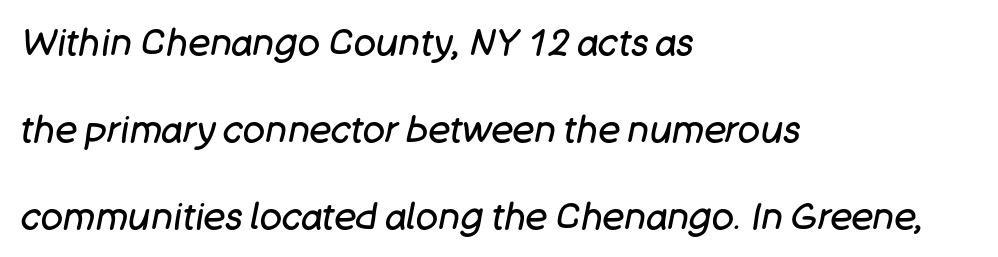
The passage is arranged the way most books set body copy — flush left. Is this a fixed-width face? No — the glyphs have proportional, varying widths. Anything drawn beneath the words? Only blank space. No extra tracking has been applied to these lines.
